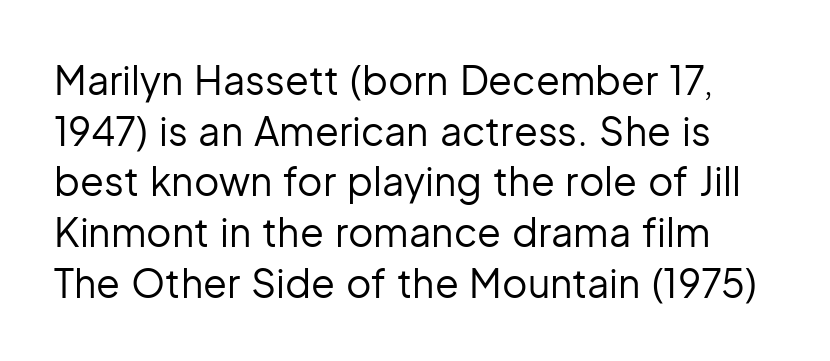
This sample has the flowing, uneven cadence of proportional lettering. Vertical strokes here are truly vertical. Stroke mass is kept to a normal reading level or below. Look at the bottom of the vertical strokes: they stop flat, with no serifs.
